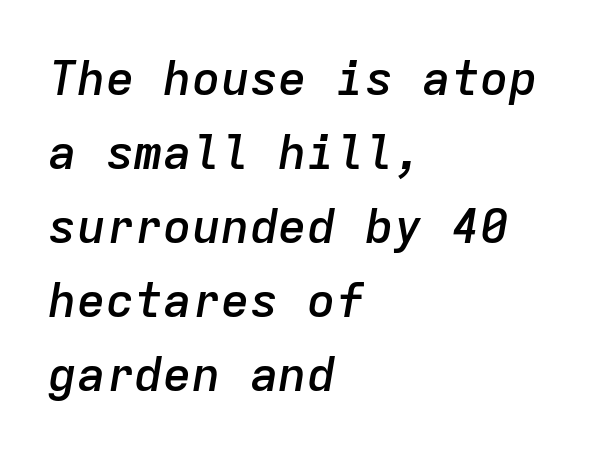
The image shows 48 px semibold type, italic (leaning right), monospaced; set left-aligned, normal line spacing (1.54x), normal letter spacing, not underlined; low stroke contrast and a medium x-height.
